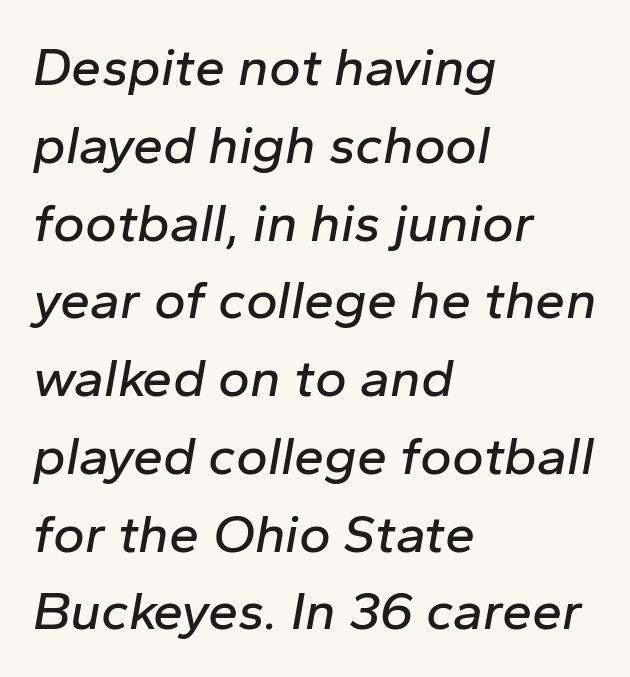
The image shows 54 px text type, italic (leaning right); set left-aligned, normal line spacing (1.44x), normal letter spacing, not underlined; low stroke contrast and a medium x-height.
